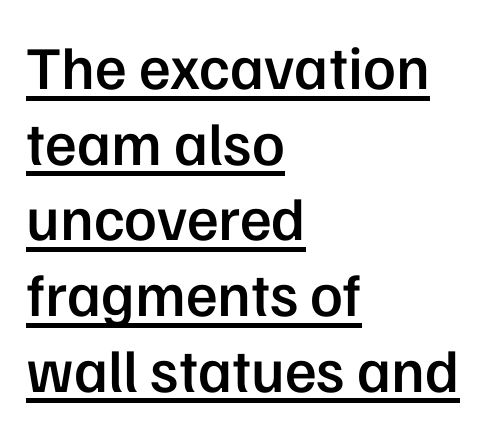
{"serif": "no", "italic": "no", "bold": "semi", "weight": "semibold", "width": "normal", "stroke_contrast": "low", "x_height": "medium", "monospaced": "no", "underline": "yes", "align": "left", "line_spacing_ratio": 1.24, "letter_spacing": "normal", "letter_spacing_em": 0.0, "glyph_px": 61}
